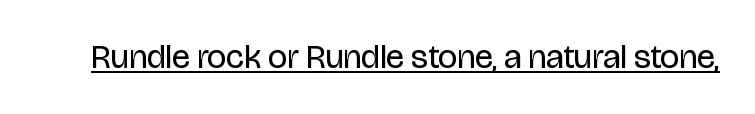
Q: Is the text bold? A: No.
Q: Is the text italic (slanted)? A: No, it is upright.
Q: Is the typeface a serif or a sans-serif typeface? A: Sans-serif.
Q: Is the text underlined? A: Yes.
Q: Is the spacing between letters normal or unusually wide? A: Normal.
Q: Width (condensed, normal, or wide)? A: Condensed.
Q: Stroke contrast? A: Low.
Q: x-height? A: Large.
Q: Monospaced? A: No.
